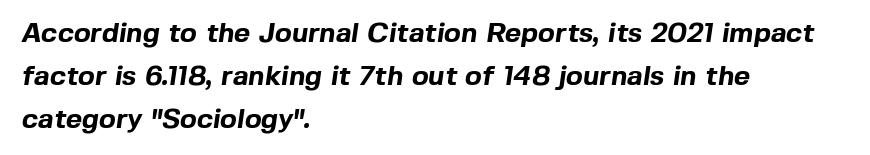
Q: Is the text bold? A: Yes.
Q: Is the typeface a serif or a sans-serif typeface? A: Sans-serif.
Q: Is the text underlined? A: No.
Q: How is the paragraph aligned? A: Left-aligned.
Q: Is the spacing between letters normal or unusually wide? A: Normal.
Q: Is the spacing between lines tight, normal or loose? A: Normal.
Q: Width (condensed, normal, or wide)? A: Normal.
Q: x-height? A: Medium.
Q: Monospaced? A: No.
